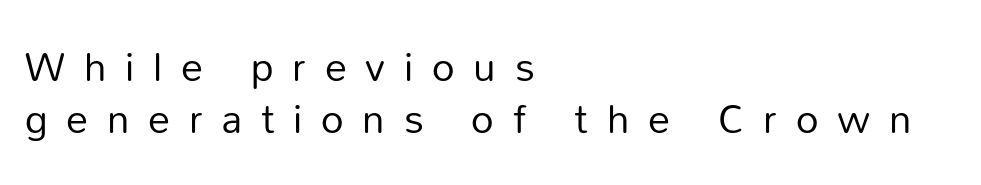
{"serif": "no", "italic": "no", "bold": "no", "weight": "regular", "width": "normal", "stroke_contrast": "low", "x_height": "medium", "monospaced": "no", "underline": "no", "align": "left", "line_spacing_ratio": 1.19, "letter_spacing": "wide", "letter_spacing_em": 0.43, "glyph_px": 44}
